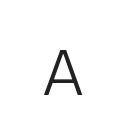
Q: Is the text bold? A: No.
Q: Is the text italic (slanted)? A: No, it is upright.
Q: Is the typeface a serif or a sans-serif typeface? A: Sans-serif.
Q: Is the text underlined? A: No.
Q: Is the spacing between letters normal or unusually wide? A: Unusually wide.
Q: Width (condensed, normal, or wide)? A: Normal.
Q: Stroke contrast? A: Low.
Q: x-height? A: Medium.
Q: Monospaced? A: No.
